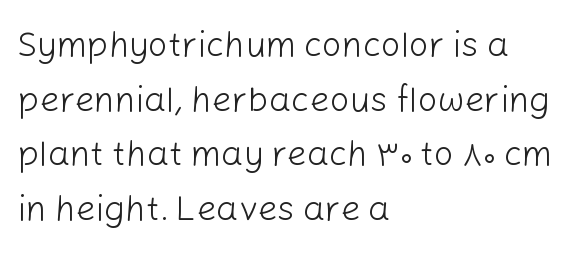
Q: Is the text bold? A: No.
Q: Is the text italic (slanted)? A: No, it is upright.
Q: Is the typeface a serif or a sans-serif typeface? A: Sans-serif.
Q: Is the text underlined? A: No.
Q: How is the paragraph aligned? A: Left-aligned.
Q: Is the spacing between letters normal or unusually wide? A: Normal.
Q: Is the spacing between lines tight, normal or loose? A: Normal.
Q: Width (condensed, normal, or wide)? A: Normal.
Q: Stroke contrast? A: Low.
Q: x-height? A: Medium.
Q: Monospaced? A: No.
